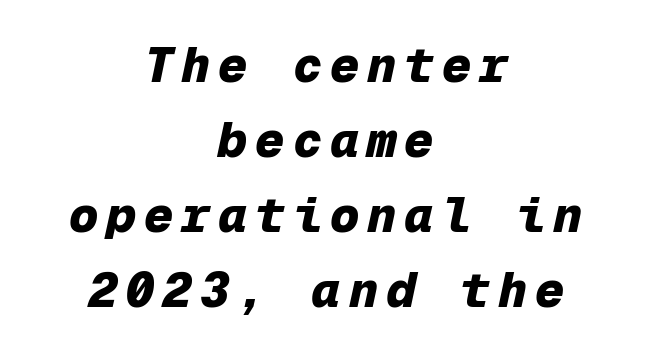
A typesetter would mark this as italic. Honestly, the row spacing looks completely unremarkable. Plain, unruled lines of type. This sample has the even, mechanical cadence of fixed-width lettering.
